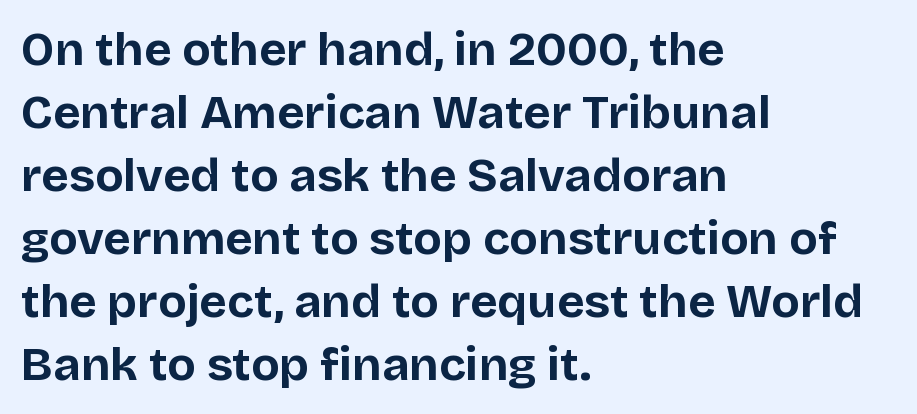
Q: Is the text bold? A: Yes.
Q: Is the text italic (slanted)? A: No, it is upright.
Q: Is the typeface a serif or a sans-serif typeface? A: Sans-serif.
Q: Is the text underlined? A: No.
Q: How is the paragraph aligned? A: Left-aligned.
Q: Is the spacing between letters normal or unusually wide? A: Normal.
Q: Is the spacing between lines tight, normal or loose? A: Normal.
Q: Width (condensed, normal, or wide)? A: Normal.
Q: Stroke contrast? A: Low.
Q: x-height? A: Large.
Q: Monospaced? A: No.
